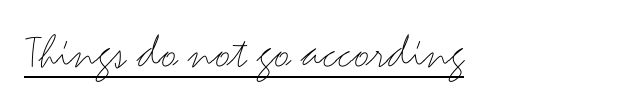
The rendering uses natural spacing where letterforms have individual widths. The sample's only ornament is a line tracing under the words. Letters have the restrained weight of plain body copy at most. Standard letterfit; no display-style spreading of the glyphs.
